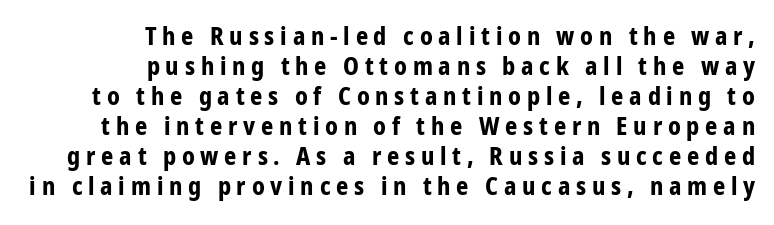
The words here are not underlined. The rendering uses a bold face; every stroke is thick and dark. Each word looks stretched out because of the extra space between its letters. Italic? Not at all — the glyphs are vertical. If you measured baseline to baseline, you'd find a middling distance.
